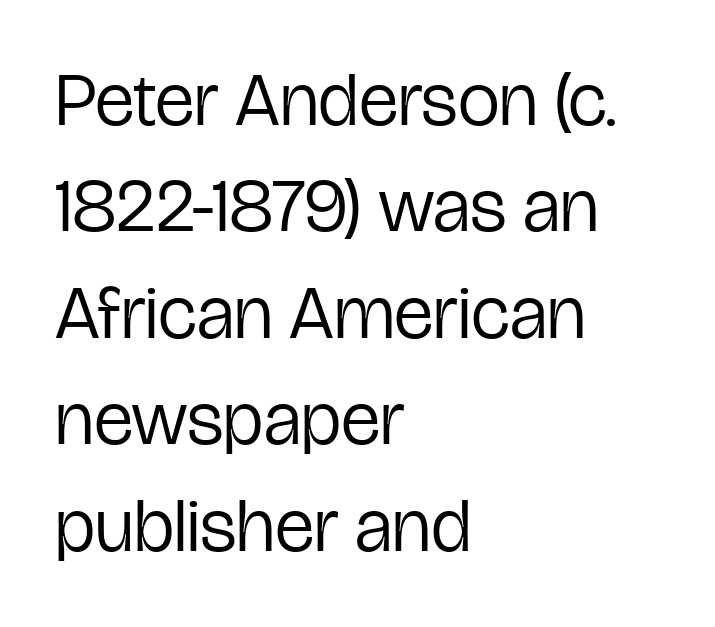
Q: Is the text bold? A: No.
Q: Is the text italic (slanted)? A: No, it is upright.
Q: Is the typeface a serif or a sans-serif typeface? A: Sans-serif.
Q: Is the text underlined? A: No.
Q: How is the paragraph aligned? A: Left-aligned.
Q: Is the spacing between letters normal or unusually wide? A: Normal.
Q: Is the spacing between lines tight, normal or loose? A: Normal.
Q: Width (condensed, normal, or wide)? A: Condensed.
Q: Stroke contrast? A: Low.
Q: x-height? A: Medium.
Q: Monospaced? A: No.
